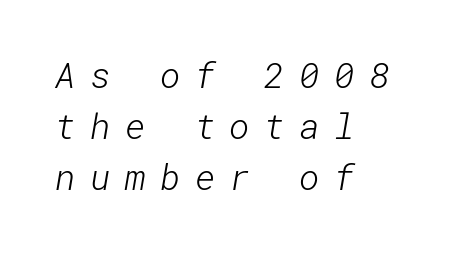
Q: Is the text bold? A: No.
Q: Is the typeface a serif or a sans-serif typeface? A: Sans-serif.
Q: Is the text underlined? A: No.
Q: How is the paragraph aligned? A: Left-aligned.
Q: Is the spacing between letters normal or unusually wide? A: Unusually wide.
Q: Is the spacing between lines tight, normal or loose? A: Normal.
Q: Width (condensed, normal, or wide)? A: Normal.
Q: Stroke contrast? A: Low.
Q: x-height? A: Medium.
